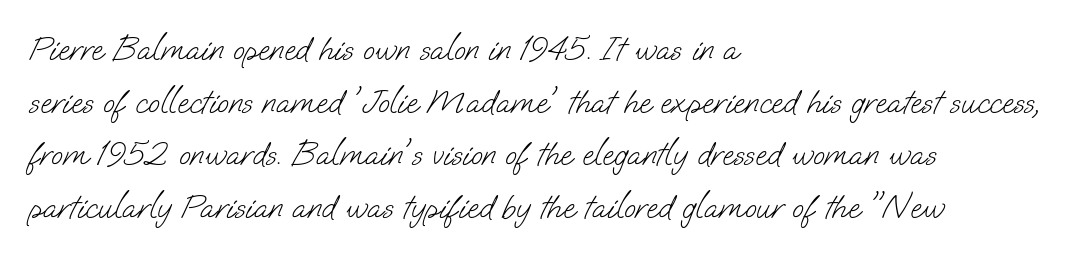
Q: Is the text bold? A: No.
Q: Is the typeface a serif or a sans-serif typeface? A: Sans-serif.
Q: Is the text underlined? A: No.
Q: How is the paragraph aligned? A: Left-aligned.
Q: Is the spacing between letters normal or unusually wide? A: Normal.
Q: Is the spacing between lines tight, normal or loose? A: Normal.
Q: Width (condensed, normal, or wide)? A: Normal.
Q: Stroke contrast? A: Low.
Q: x-height? A: Small.
Q: Monospaced? A: No.
